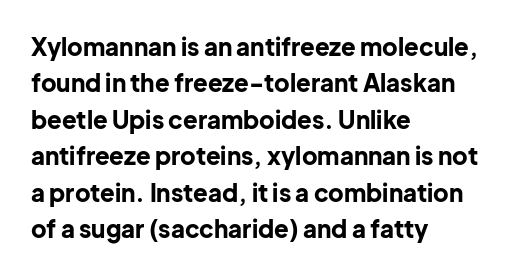
The image shows 24 px bold type, upright; set left-aligned, normal line spacing (1.52x), normal letter spacing, not underlined.
